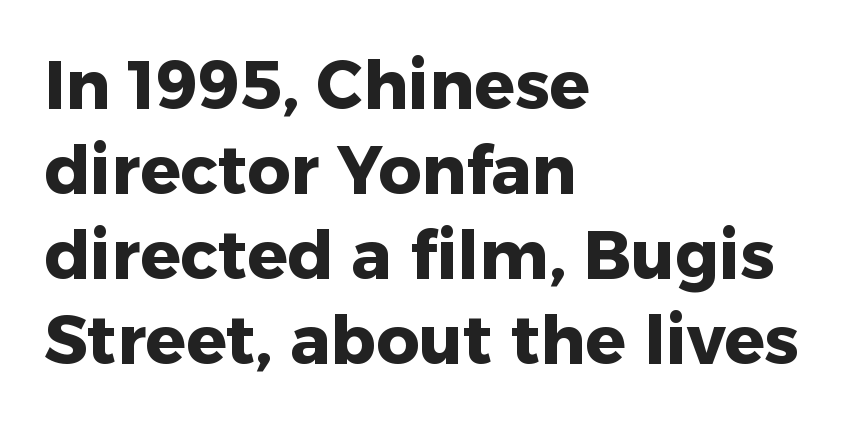
Q: Is the text bold? A: Yes.
Q: Is the text italic (slanted)? A: No, it is upright.
Q: Is the typeface a serif or a sans-serif typeface? A: Sans-serif.
Q: Is the text underlined? A: No.
Q: How is the paragraph aligned? A: Left-aligned.
Q: Is the spacing between letters normal or unusually wide? A: Normal.
Q: Is the spacing between lines tight, normal or loose? A: Normal.
Q: Width (condensed, normal, or wide)? A: Normal.
Q: Stroke contrast? A: Low.
Q: x-height? A: Medium.
Q: Monospaced? A: No.
